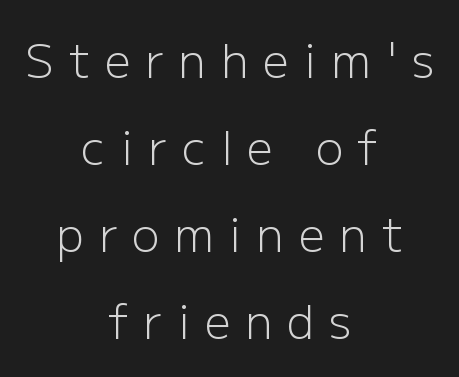
The image shows 46 px light sans-serif type, upright; set centered, line spacing 1.89x, unusually wide letter spacing (+0.32 em), not underlined; low stroke contrast and a medium x-height.
